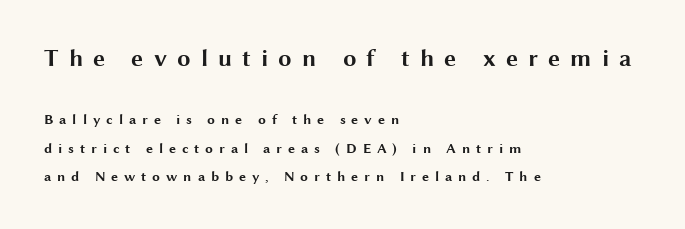
The block sitting higher on the canvas is the one with enlarged characters. In terms of posture, this sample is upright. The line-height multiplier appears high, well above default. Letter spacing: wide. Type without underlining.
